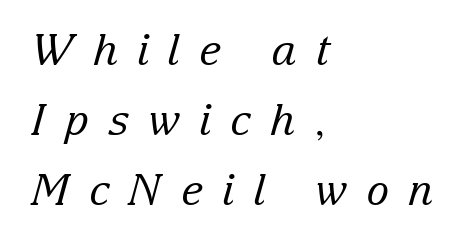
Q: Is the text bold? A: No.
Q: Is the text italic (slanted)? A: Yes, it leans right by about 15 degrees.
Q: Is the typeface a serif or a sans-serif typeface? A: Serif.
Q: Is the text underlined? A: No.
Q: How is the paragraph aligned? A: Left-aligned.
Q: Is the spacing between letters normal or unusually wide? A: Unusually wide.
Q: Is the spacing between lines tight, normal or loose? A: Normal.
Q: Width (condensed, normal, or wide)? A: Normal.
Q: Stroke contrast? A: Low.
Q: x-height? A: Medium.
Q: Monospaced? A: No.
